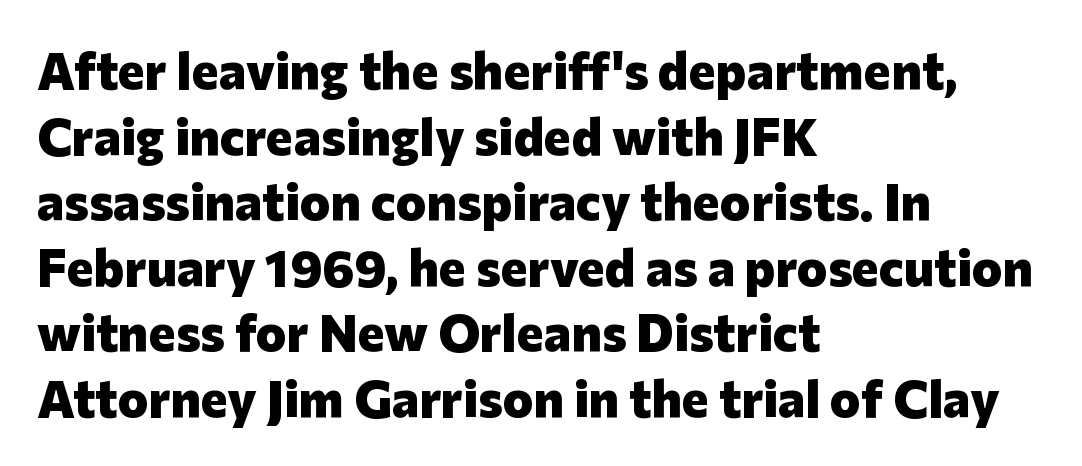
Lines of text with bare space underneath. The face used here is proportionally spaced, like ordinary book or web type. Horizontal alignment here is leftward, the default for most running prose. Compared with typical paragraphs, the rows here are spaced about the same.
